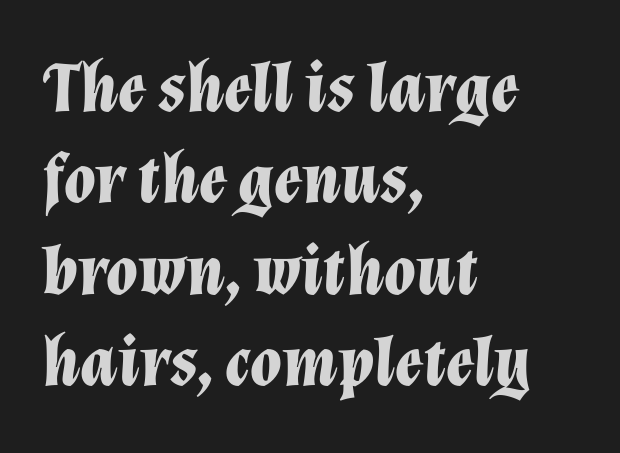
Q: Is the text bold? A: Yes.
Q: Is the text italic (slanted)? A: Yes, it leans right by about 12 degrees.
Q: Is the text underlined? A: No.
Q: How is the paragraph aligned? A: Left-aligned.
Q: Is the spacing between letters normal or unusually wide? A: Normal.
Q: Is the spacing between lines tight, normal or loose? A: Normal.
Q: Width (condensed, normal, or wide)? A: Normal.
Q: Stroke contrast? A: Low.
Q: x-height? A: Medium.
Q: Monospaced? A: No.
